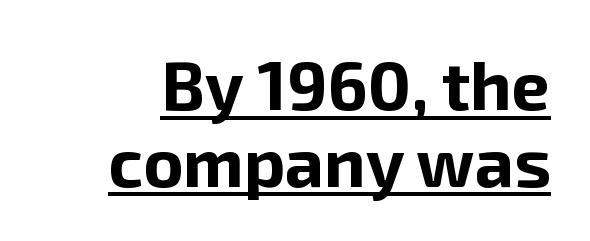
{"serif": "no", "italic": "no", "bold": "yes", "weight": "bold", "width": "normal", "stroke_contrast": "low", "x_height": "medium", "monospaced": "no", "underline": "yes", "line_spacing": "tight", "line_spacing_ratio": 1.11, "letter_spacing": "normal", "letter_spacing_em": 0.0, "glyph_px": 69}
